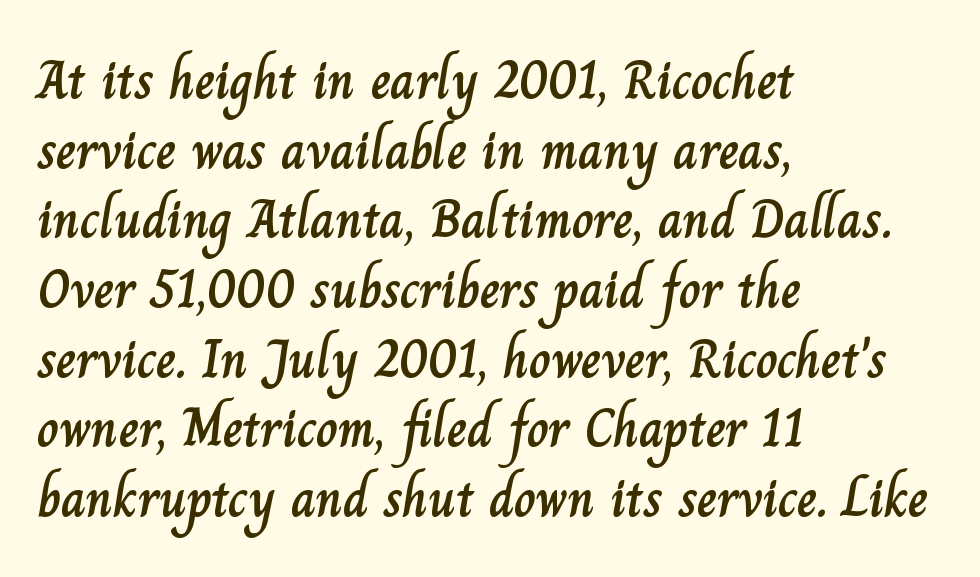
{"width": "normal", "stroke_contrast": "low", "x_height": "small", "monospaced": "no", "underline": "no", "align": "left", "line_spacing": "normal", "line_spacing_ratio": 1.29, "letter_spacing": "normal", "letter_spacing_em": 0.0, "glyph_px": 54}
